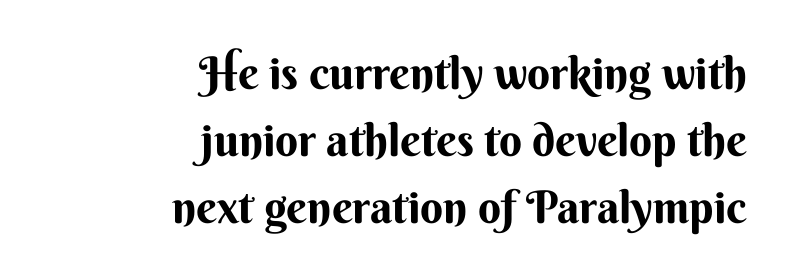
{"serif": "no", "italic": "no", "bold": "yes", "weight": "bold", "width": "normal", "stroke_contrast": "medium", "x_height": "small", "monospaced": "no", "underline": "no", "align": "right", "line_spacing": "normal", "line_spacing_ratio": 1.49, "letter_spacing": "normal", "letter_spacing_em": 0.0, "glyph_px": 45}
